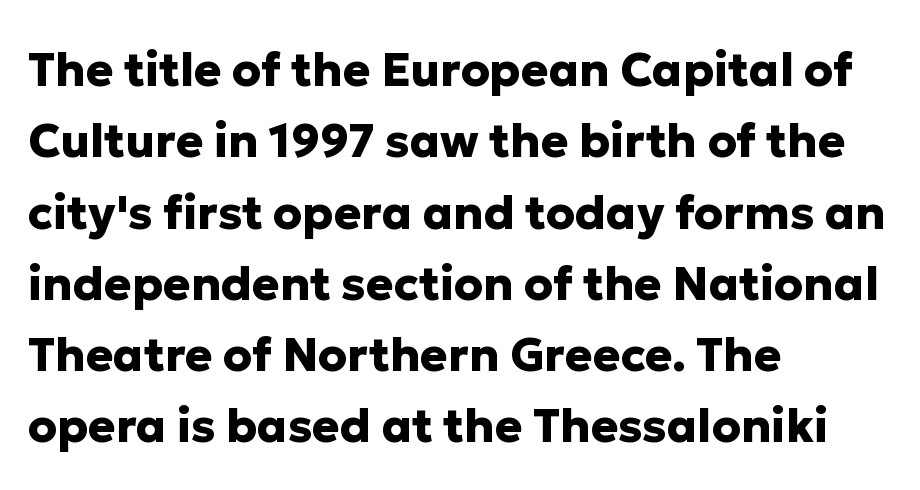
The designer went with a sans here, leaving each stem footless. The typography opts for an upright posture over an oblique one. As a designer I'd log this as weight 700, bold. The passage shown is not underscored anywhere. Note the varied advance widths — an 'i' is clearly narrower than an 'm'.
